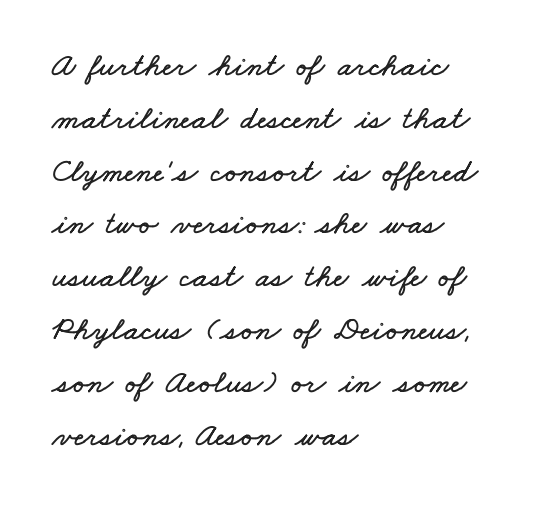
{"width": "wide", "stroke_contrast": "low", "x_height": "small", "monospaced": "no", "underline": "no", "align": "left", "line_spacing": "normal", "line_spacing_ratio": 1.6, "letter_spacing": "normal", "letter_spacing_em": 0.0, "glyph_px": 33}
